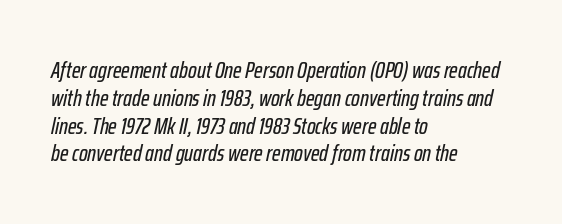
Q: Is the text italic (slanted)? A: Yes, it leans right by about 12 degrees.
Q: Is the text underlined? A: No.
Q: How is the paragraph aligned? A: Left-aligned.
Q: Is the spacing between letters normal or unusually wide? A: Normal.
